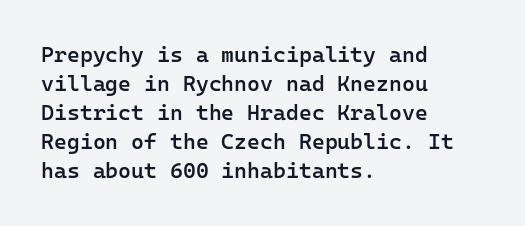
If you drew a ruler down the left edge, every line would touch it. The specimen reads as upright at a glance. The rendering uses a moderate line-height, typical for paragraphs. Has an underline been added? It has not. The line texture is even and compact thanks to regular tracking. Summary of weight: moderately heavy, a semibold.
